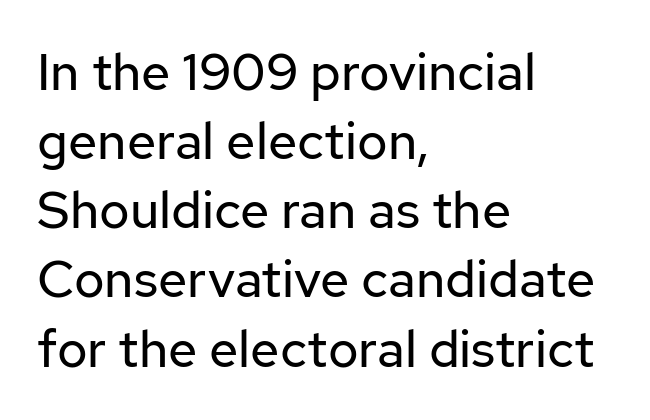
The image shows 52 px regular-weight sans-serif type, upright; set left-aligned, normal line spacing (1.33x), normal letter spacing, not underlined; low stroke contrast and a medium x-height.
